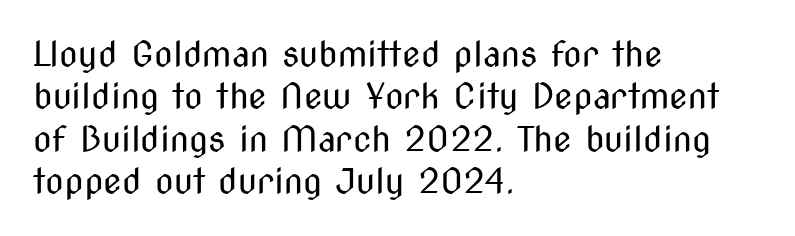
The image shows 34 px regular-weight, condensed sans-serif type, upright; set left-aligned, normal line spacing (1.25x), normal letter spacing, not underlined; medium stroke contrast and a medium x-height.
